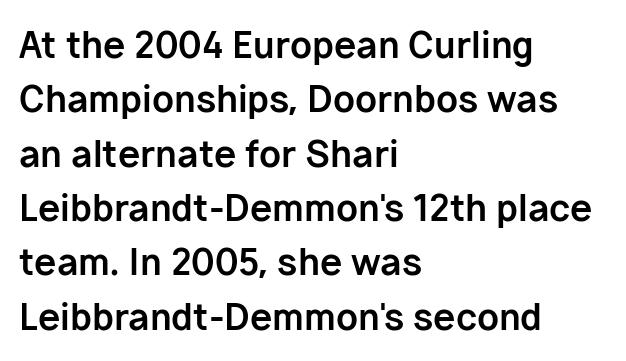
Q: Is the text bold? A: Yes.
Q: Is the text italic (slanted)? A: No, it is upright.
Q: Is the typeface a serif or a sans-serif typeface? A: Sans-serif.
Q: Is the text underlined? A: No.
Q: How is the paragraph aligned? A: Left-aligned.
Q: Is the spacing between letters normal or unusually wide? A: Normal.
Q: Is the spacing between lines tight, normal or loose? A: Normal.
Q: Width (condensed, normal, or wide)? A: Normal.
Q: Stroke contrast? A: Low.
Q: x-height? A: Medium.
Q: Monospaced? A: No.
